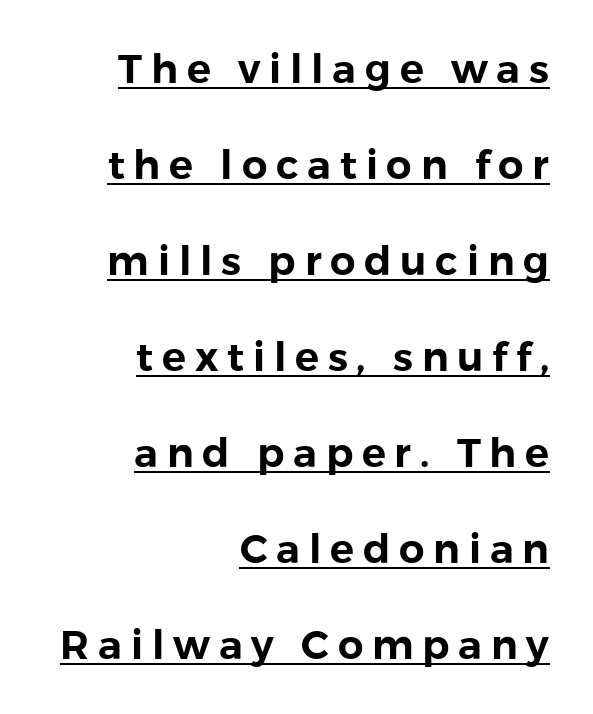
{"serif": "no", "italic": "no", "width": "normal", "stroke_contrast": "low", "x_height": "medium", "monospaced": "no", "underline": "yes", "align": "right", "line_spacing": "loose", "line_spacing_ratio": 2.4, "letter_spacing": "wide", "letter_spacing_em": 0.22, "glyph_px": 40}
